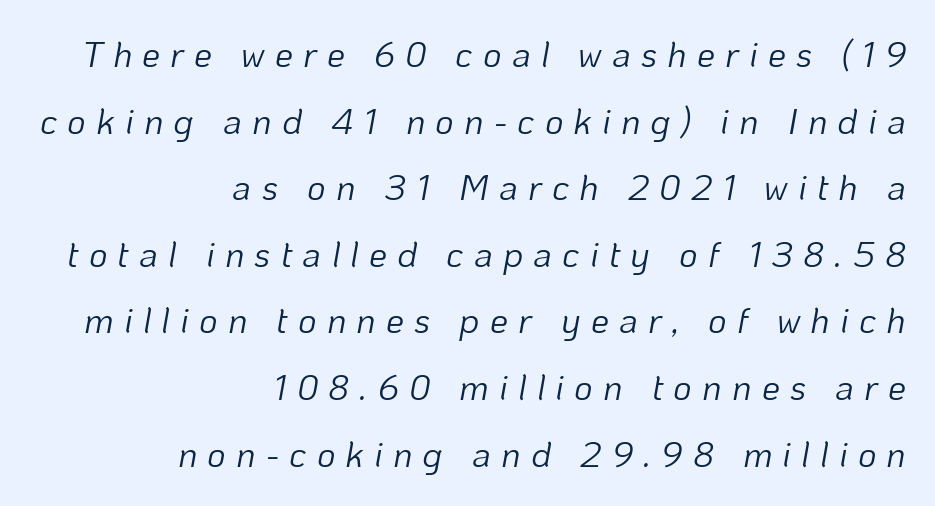
The image shows 36 px light type, italic (leaning right); set right-aligned, line spacing 1.85x, unusually wide letter spacing (+0.28 em), not underlined; low stroke contrast and a medium x-height.
